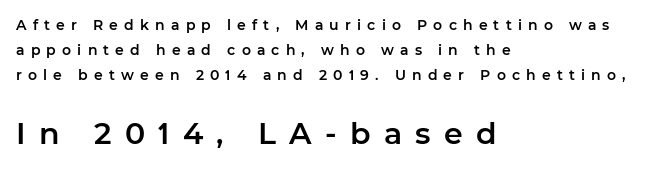
Ordinary non-slanted type is in use. Each line starts at the same left margin while the right side varies. Any mark beneath the type? The region is blank. Which of the two is more prominent by size? The second, at the bottom. The letters advance in unequal steps, a hallmark of proportional type.
